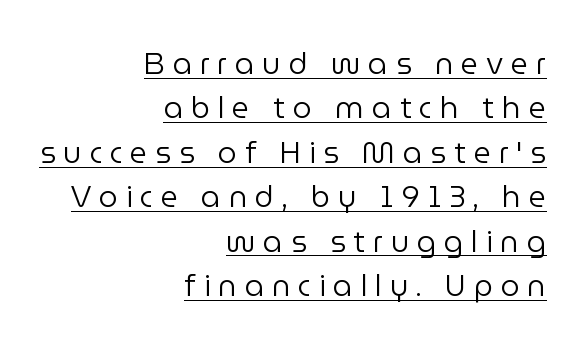
The image shows 30 px regular-weight sans-serif type, upright; set right-aligned, normal line spacing (1.48x), unusually wide letter spacing (+0.26 em), underlined; low stroke contrast and a medium x-height.
